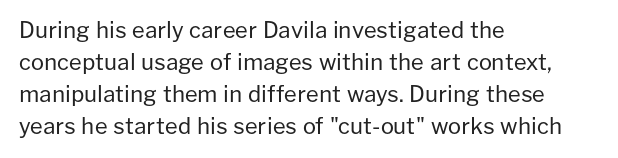
Q: Is the text bold? A: No.
Q: Is the text italic (slanted)? A: No, it is upright.
Q: Is the text underlined? A: No.
Q: How is the paragraph aligned? A: Left-aligned.
Q: Is the spacing between letters normal or unusually wide? A: Normal.
Q: Is the spacing between lines tight, normal or loose? A: Normal.
